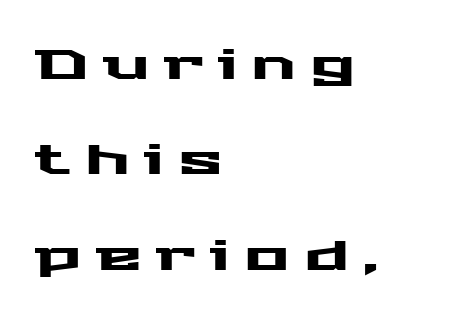
Think of a printed novel: that variable character pitch is what you see here. The paragraph shown leans on its left margin. Words appear elongated and porous because spacing is wide. The axis of the letterforms is exactly vertical. This block would shrink considerably if given ordinary leading; it's expanded now.
